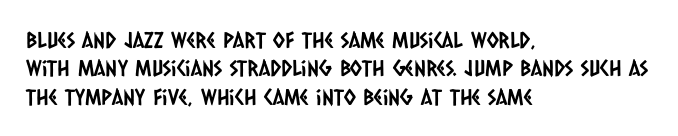
Successive baselines arrive at the customary interval. Spacing between characters is what you'd get straight out of the box. Teacher's note: observe the even left margin — that is flush-left alignment. Has an underline been added? It has not.
